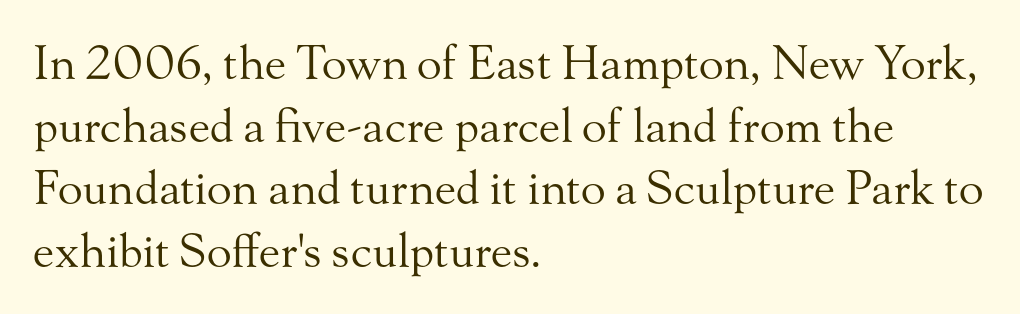
{"serif": "yes", "italic": "no", "bold": "no", "weight": "regular", "width": "normal", "stroke_contrast": "medium", "x_height": "small", "monospaced": "no", "underline": "no", "align": "left", "line_spacing": "normal", "line_spacing_ratio": 1.36, "letter_spacing": "normal", "letter_spacing_em": 0.0, "glyph_px": 46}
